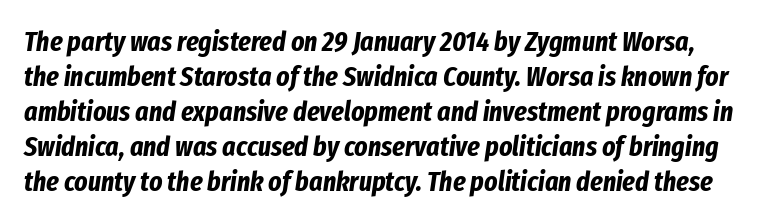
The image shows 28 px bold, condensed type, italic (leaning right); set normal line spacing (1.25x), normal letter spacing, not underlined; low stroke contrast and a medium x-height.
